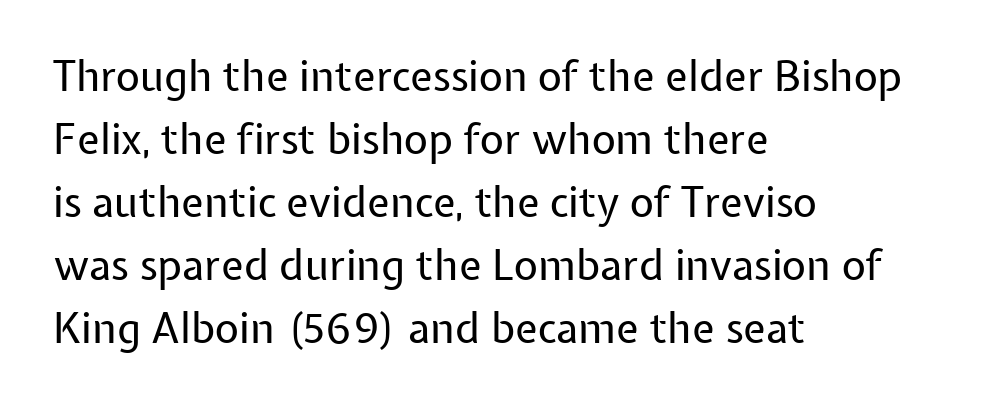
The letterforms sit at book weight or below. The paragraph shown leans on its left margin. Caption: standard tracking, unaltered. Upright lettering throughout. You can tell from the bare stems that sans-serif type was used. Lines of text with bare space underneath.
